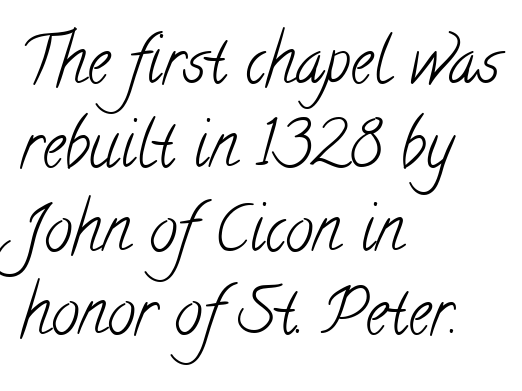
Q: Is the text bold? A: No.
Q: Is the text underlined? A: No.
Q: How is the paragraph aligned? A: Left-aligned.
Q: Is the spacing between letters normal or unusually wide? A: Normal.
Q: Is the spacing between lines tight, normal or loose? A: Normal.
Q: Width (condensed, normal, or wide)? A: Condensed.
Q: Stroke contrast? A: Low.
Q: x-height? A: Small.
Q: Monospaced? A: No.
